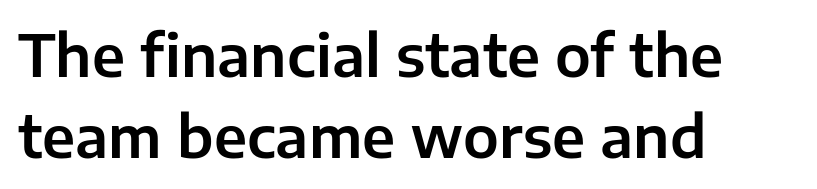
The image shows 57 px sans-serif type, upright; set left-aligned, normal line spacing (1.42x), normal letter spacing, not underlined; low stroke contrast and a medium x-height.
